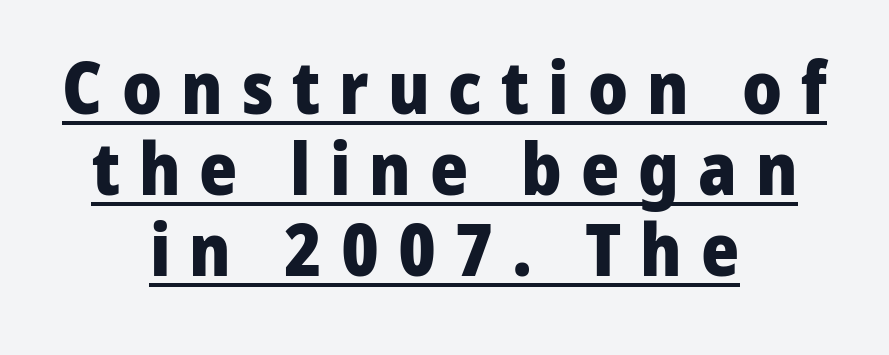
This sample carries an underscore along the baseline area. Students, this is bold: see how much ink each stroke carries. A sans-serif font was chosen for this passage. You could not count columns in this text — the font is proportionally spaced. Every row of glyphs is offset so its center matches the block's center.
